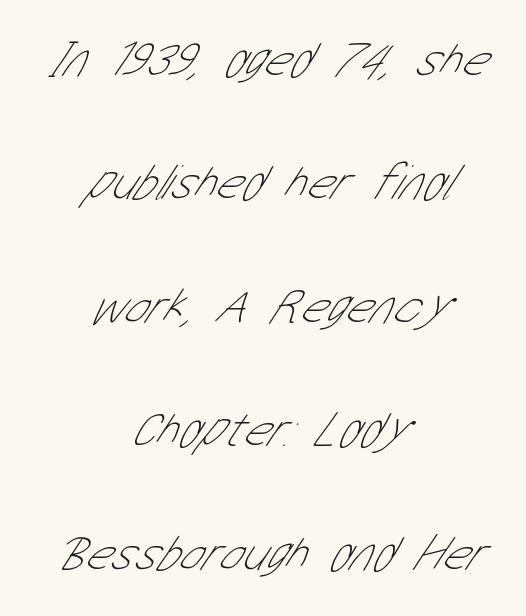
Q: Is the text bold? A: No.
Q: Is the typeface a serif or a sans-serif typeface? A: Sans-serif.
Q: Is the text underlined? A: No.
Q: How is the paragraph aligned? A: Centered.
Q: Is the spacing between letters normal or unusually wide? A: Normal.
Q: Is the spacing between lines tight, normal or loose? A: Loose.
Q: Width (condensed, normal, or wide)? A: Condensed.
Q: Stroke contrast? A: Low.
Q: x-height? A: Medium.
Q: Monospaced? A: No.
